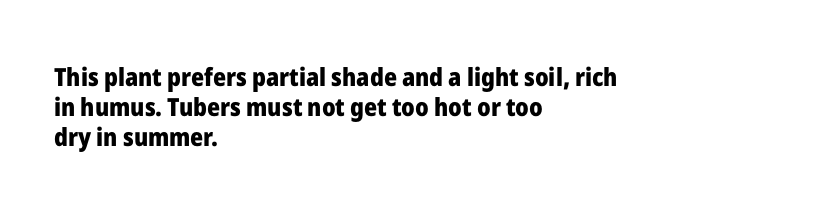
{"italic": "no", "bold": "yes", "underline": "no", "align": "left", "line_spacing_ratio": 1.21, "letter_spacing": "normal", "letter_spacing_em": 0.0, "glyph_px": 25}
